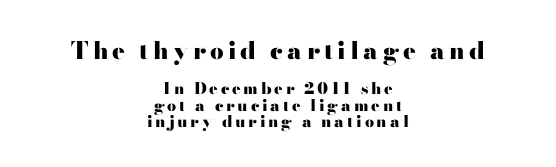
The image shows 24 px bold type, upright; set centered, tight line spacing (1.04x), not underlined; the first (top) block is 1.5x larger.
